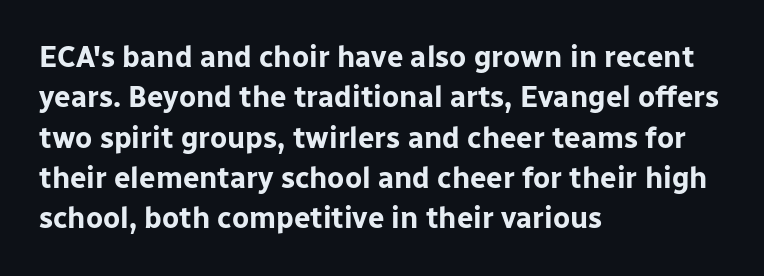
The image shows 29 px bold sans-serif type, upright; set left-aligned, normal line spacing (1.39x), normal letter spacing, not underlined; low stroke contrast and a medium x-height.
